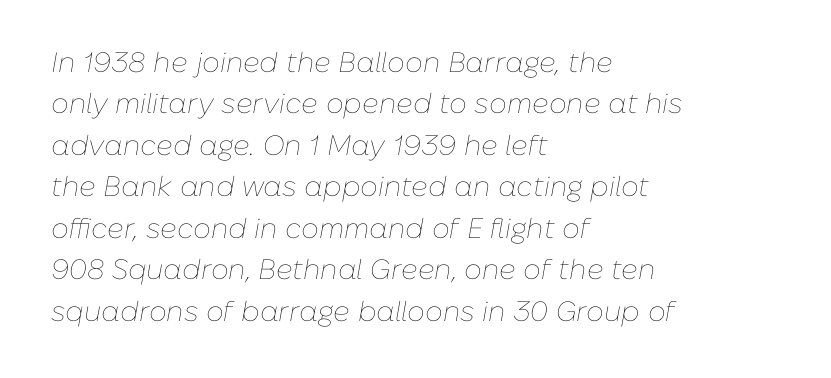
The image shows 28 px thin type, italic (leaning right); set left-aligned, normal line spacing (1.48x), normal letter spacing, not underlined; low stroke contrast and a medium x-height.
